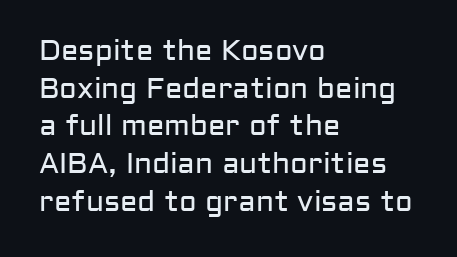
{"serif": "no", "italic": "no", "bold": "no", "weight": "regular", "width": "normal", "stroke_contrast": "low", "x_height": "medium", "monospaced": "no", "underline": "no", "align": "left", "line_spacing": "normal", "line_spacing_ratio": 1.3, "letter_spacing": "normal", "letter_spacing_em": 0.0, "glyph_px": 29}
